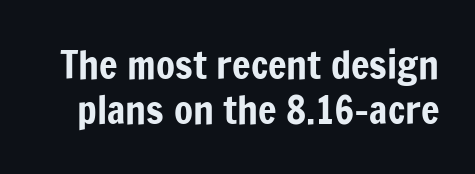
Letters rest on an invisible, unmarked baseline. Glyph-to-glyph distance matches everyday printed text. Spacing verdict: proportional, widths tailored to each character. No italicization has been applied; the sample stays upright.
